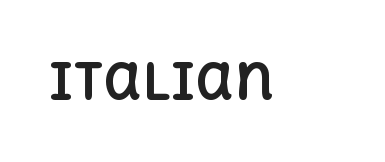
Q: Is the text bold? A: Yes.
Q: Is the text italic (slanted)? A: No, it is upright.
Q: Is the text underlined? A: No.
Q: Is the spacing between letters normal or unusually wide? A: Normal.
Q: Width (condensed, normal, or wide)? A: Normal.
Q: x-height? A: Large.
Q: Monospaced? A: No.
